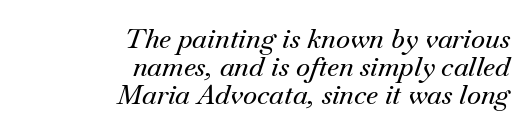
The tracking reads as untouched default to a designer's eye. Each new line begins almost immediately beneath the previous one. Characters are canted at an angle relative to the baseline's perpendicular. A bare baseline throughout the passage. Does the copy run flush right? Yes — the right margin is perfectly even.
